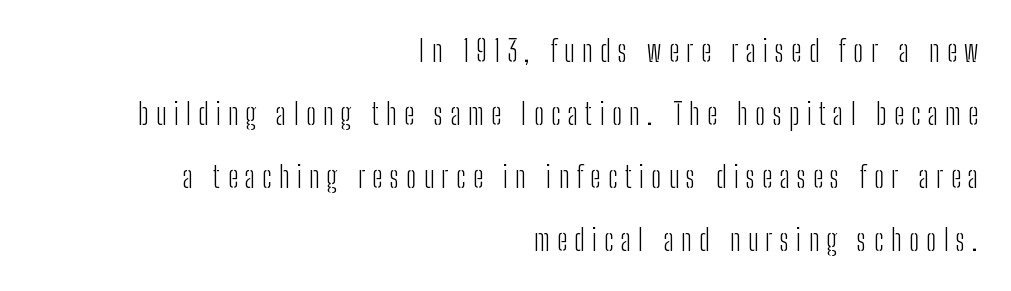
Q: Is the text bold? A: No.
Q: Is the text italic (slanted)? A: No, it is upright.
Q: Is the typeface a serif or a sans-serif typeface? A: Sans-serif.
Q: Is the text underlined? A: No.
Q: How is the paragraph aligned? A: Right-aligned.
Q: Is the spacing between letters normal or unusually wide? A: Unusually wide.
Q: Is the spacing between lines tight, normal or loose? A: Loose.
Q: Width (condensed, normal, or wide)? A: Condensed.
Q: Stroke contrast? A: Low.
Q: x-height? A: Medium.
Q: Monospaced? A: No.
